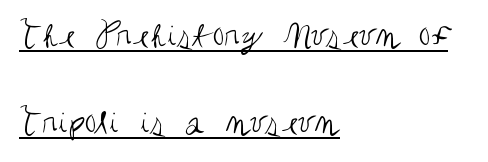
{"serif": "no", "bold": "no", "weight": "regular", "width": "condensed", "stroke_contrast": "medium", "x_height": "large", "monospaced": "no", "underline": "yes", "align": "left", "line_spacing": "loose", "line_spacing_ratio": 2.35, "letter_spacing": "normal", "letter_spacing_em": 0.0, "glyph_px": 37}
